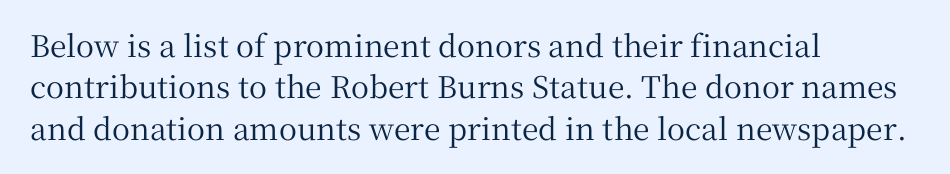
{"serif": "yes", "italic": "no", "width": "normal", "stroke_contrast": "medium", "x_height": "medium", "monospaced": "no", "underline": "no", "align": "left", "line_spacing": "normal", "line_spacing_ratio": 1.38, "letter_spacing": "normal", "letter_spacing_em": 0.0, "glyph_px": 30}
